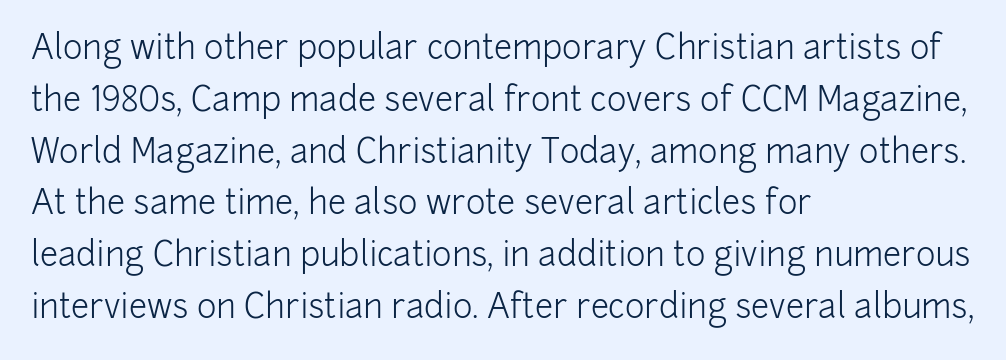
The image shows 33 px light sans-serif type, upright; set left-aligned, normal line spacing (1.57x), normal letter spacing, not underlined; low stroke contrast and a medium x-height.
